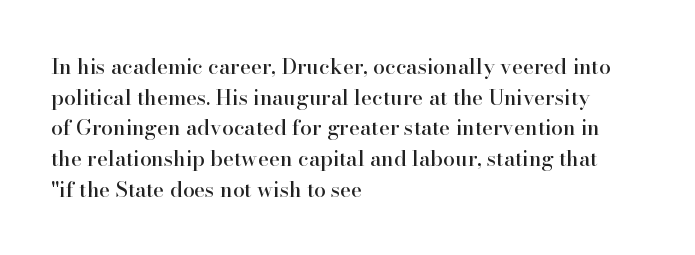
Q: Is the text italic (slanted)? A: No, it is upright.
Q: Is the text underlined? A: No.
Q: How is the paragraph aligned? A: Left-aligned.
Q: Is the spacing between letters normal or unusually wide? A: Normal.
Q: Is the spacing between lines tight, normal or loose? A: Normal.
